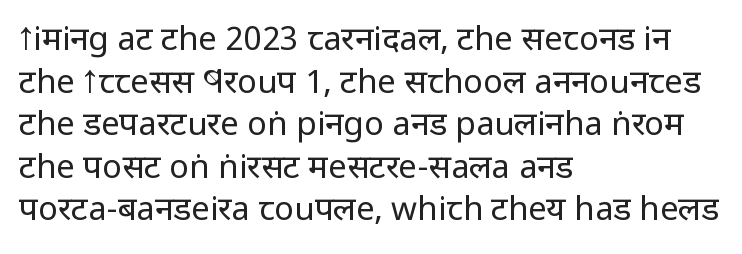
{"serif": "no", "italic": "no", "bold": "no", "weight": "regular", "width": "condensed", "stroke_contrast": "low", "x_height": "large", "monospaced": "no", "underline": "no", "align": "left", "line_spacing": "normal", "line_spacing_ratio": 1.29, "letter_spacing": "normal", "letter_spacing_em": 0.0, "glyph_px": 33}
